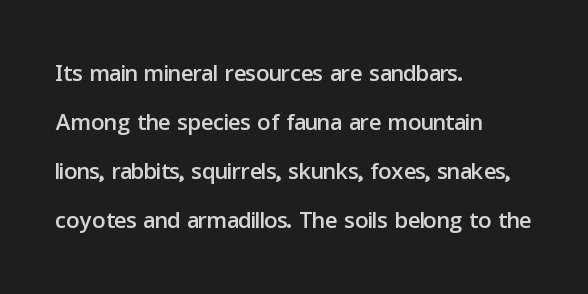
{"serif": "no", "italic": "no", "width": "normal", "stroke_contrast": "low", "x_height": "medium", "monospaced": "no", "underline": "no", "align": "left", "line_spacing": "normal", "line_spacing_ratio": 1.48, "letter_spacing": "normal", "letter_spacing_em": 0.0, "glyph_px": 33}
